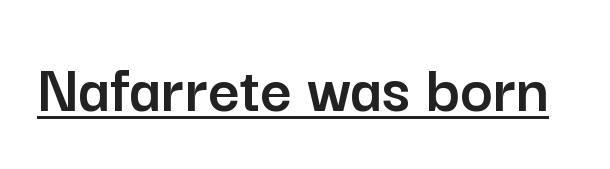
{"serif": "no", "italic": "no", "width": "normal", "stroke_contrast": "low", "x_height": "medium", "monospaced": "no", "underline": "yes", "letter_spacing": "normal", "letter_spacing_em": 0.0, "glyph_px": 69}
